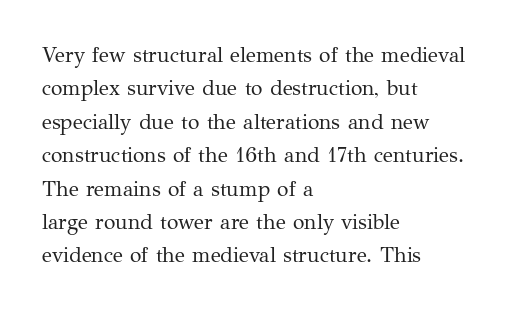
Q: Is the text bold? A: No.
Q: Is the text italic (slanted)? A: No, it is upright.
Q: Is the text underlined? A: No.
Q: How is the paragraph aligned? A: Left-aligned.
Q: Is the spacing between letters normal or unusually wide? A: Normal.
Q: Is the spacing between lines tight, normal or loose? A: Normal.
